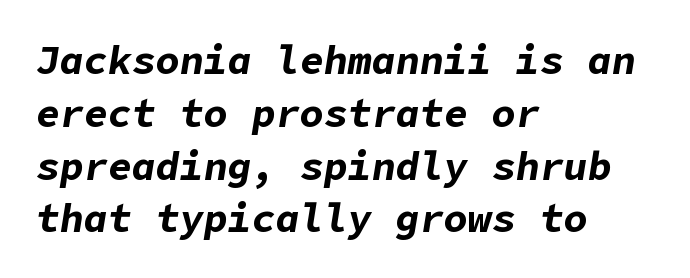
Q: Is the text bold? A: Yes.
Q: Is the text italic (slanted)? A: Yes, it leans right by about 9 degrees.
Q: Is the text underlined? A: No.
Q: How is the paragraph aligned? A: Left-aligned.
Q: Is the spacing between letters normal or unusually wide? A: Normal.
Q: Is the spacing between lines tight, normal or loose? A: Normal.
Q: Width (condensed, normal, or wide)? A: Normal.
Q: Stroke contrast? A: Low.
Q: x-height? A: Medium.
